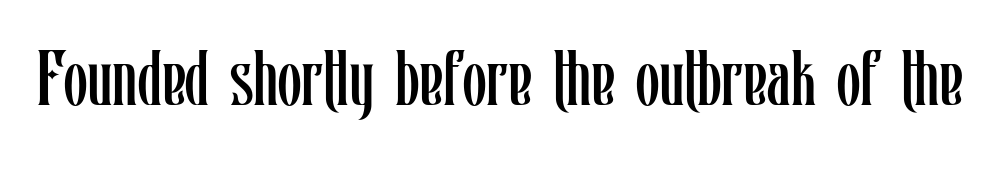
The image shows 77 px regular-weight, condensed type, upright; set normal letter spacing, not underlined; low stroke contrast and a medium x-height.
